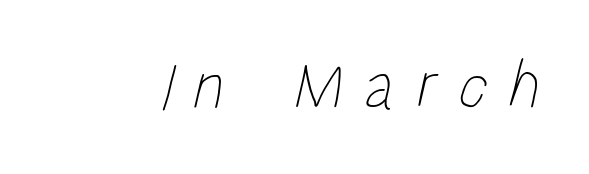
Each letter keeps its own natural width here, so spacing adapts to shape. Glyph-to-glyph distance is far greater than everyday printed text. Bare-footed words on every line. Ink coverage per letter is moderate at most.
